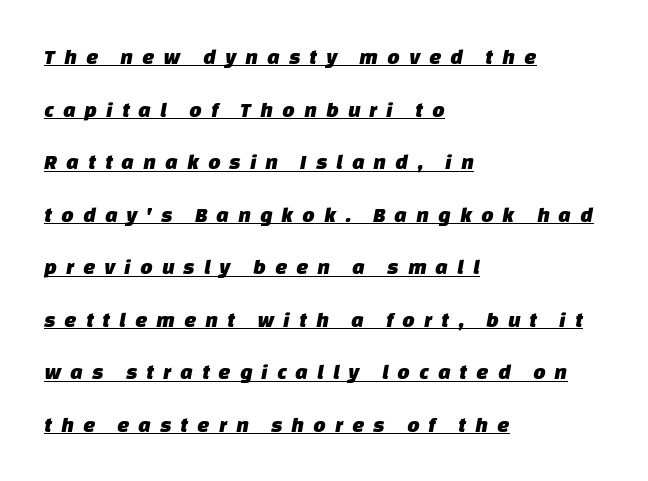
Caption: expanded tracking, letters set apart. A typographer would call this underscored text. What's the leading like? Stretched, with rows far apart. Short and long lines alike share a common starting point at left.
